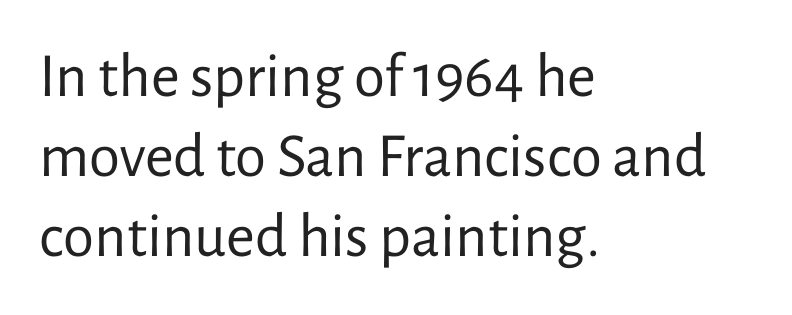
Leading: standard. Looks like regular typesetting: each glyph gets only the width it needs. In CSS terms this would be text-align: left. Each row of text sits above clean, open space. The letterforms sit shoulder to shoulder at normal distance. Is this a heavy cut? Hardly; it is regular or lighter.
